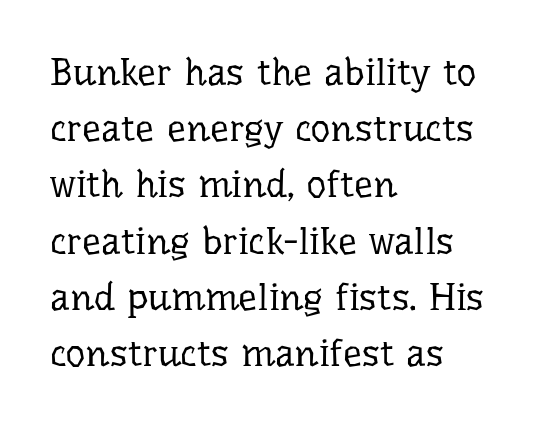
A roman cut, with each character standing at attention. Glance below the letters and you will spot only blank space. The strokes carry an ordinary text weight at most. Baseline-to-baseline distance is the conventional proportion of letter height.
